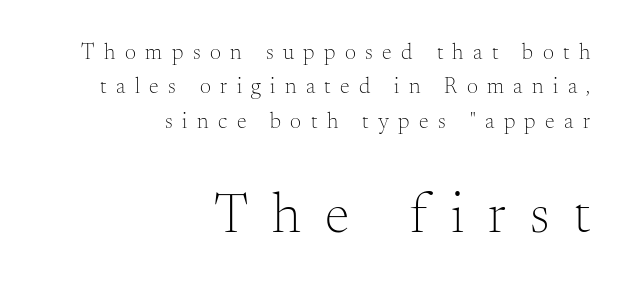
Q: Is the text bold? A: No.
Q: Is the text italic (slanted)? A: No, it is upright.
Q: Is the typeface a serif or a sans-serif typeface? A: Serif.
Q: Is the text underlined? A: No.
Q: How is the paragraph aligned? A: Right-aligned.
Q: Is the spacing between letters normal or unusually wide? A: Unusually wide.
Q: Is the spacing between lines tight, normal or loose? A: Normal.
Q: Which block of text is set in a larger size, the first (top) or the second (bottom)? A: The second (bottom) one.
Q: Width (condensed, normal, or wide)? A: Normal.
Q: Stroke contrast? A: Medium.
Q: x-height? A: Small.
Q: Monospaced? A: No.
